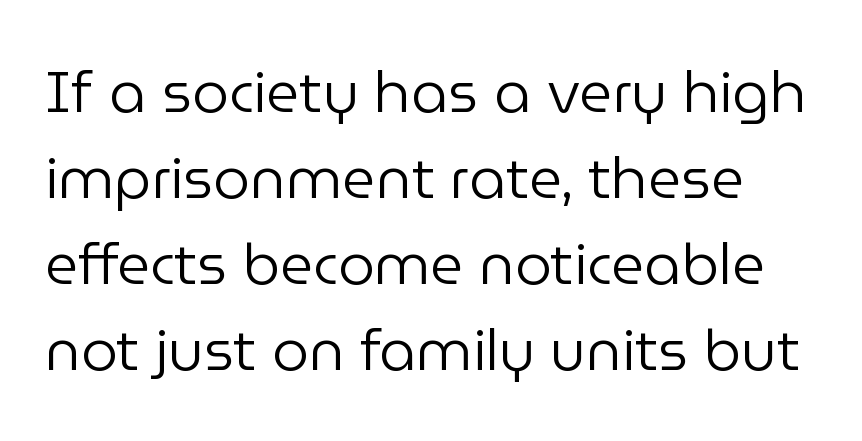
The image shows 58 px regular-weight sans-serif type, upright; set normal line spacing (1.48x), normal letter spacing, not underlined; low stroke contrast and a medium x-height.
